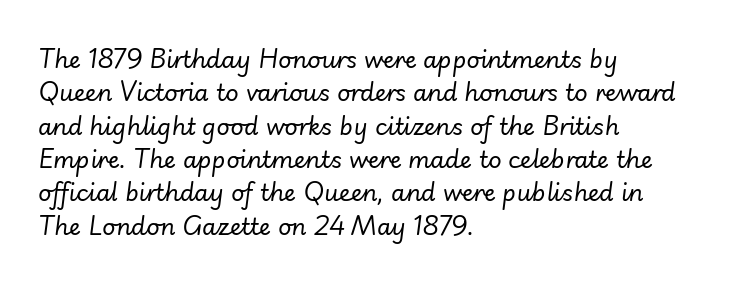
The image shows 23 px text type, italic (leaning right); set left-aligned, normal line spacing (1.45x), normal letter spacing, not underlined.
